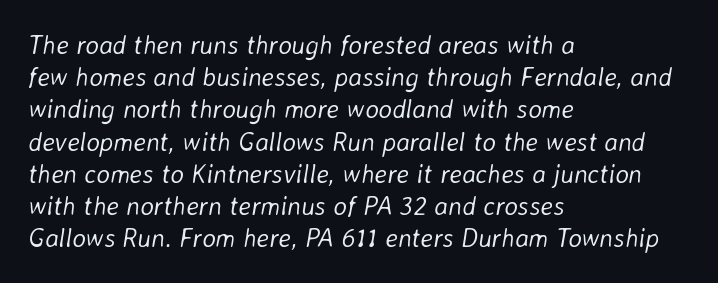
The image shows 26 px text type, italic (leaning right); set left-aligned, line spacing 1.24x, normal letter spacing, not underlined.
